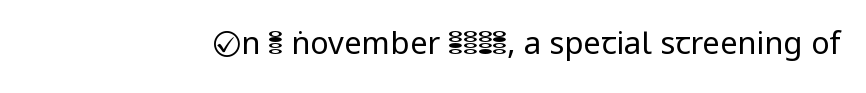
Varying glyph widths throughout — classic text-font behaviour. This sample uses plain, unmodified letter spacing. Nobody drew a line under any word here. Summary of weight: not heavy and not bold.
